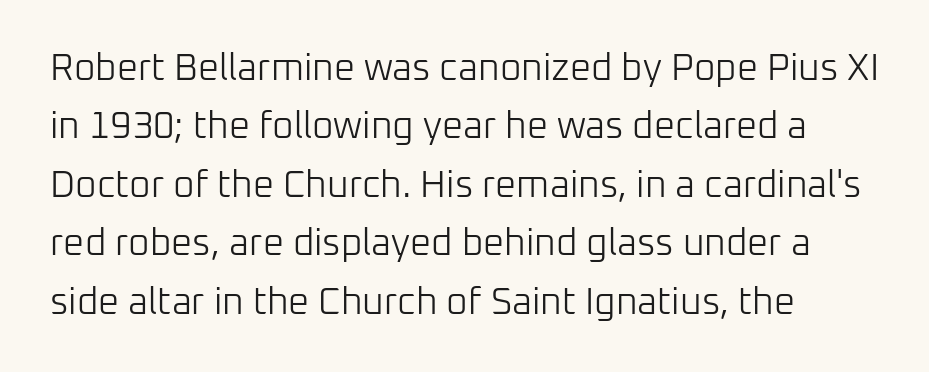
The face used here is proportionally spaced, like ordinary book or web type. Stems and bowls with no extra thickness — not bold. Unmarked baselines from the first word to the last. A normal amount of white space separates one row of letters from the next.
